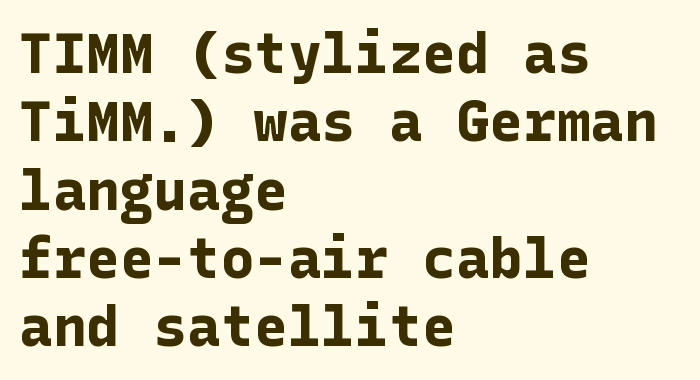
{"serif": "no", "italic": "no", "bold": "yes", "weight": "bold", "width": "normal", "stroke_contrast": "low", "x_height": "medium", "underline": "no", "align": "left", "line_spacing_ratio": 1.22, "letter_spacing": "normal", "letter_spacing_em": 0.0, "glyph_px": 56}
